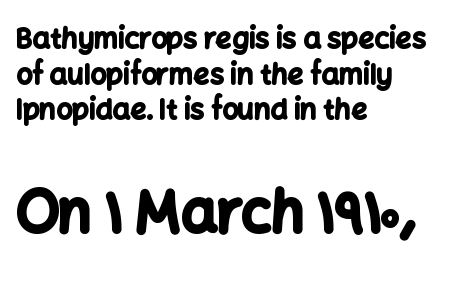
The image shows 57 px bold sans-serif type, upright; set left-aligned, normal line spacing (1.27x), normal letter spacing, not underlined; the second (bottom) block is 2.04x larger; low stroke contrast and a medium x-height.
